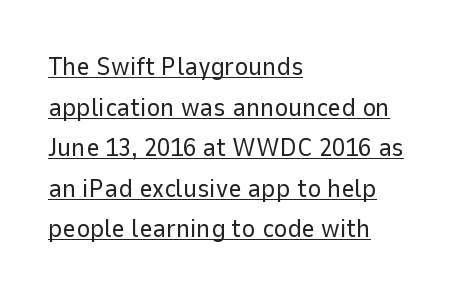
Notice how descenders clear the ascenders below comfortably — that's standard leading. The font is comparable to plain body text, perhaps lighter. The horizontal fit of the characters is conventional and even. Designer's note — italics off, roman on. Horizontally, the lines are justified to the leading edge only. This rendering features underlined lettering.
